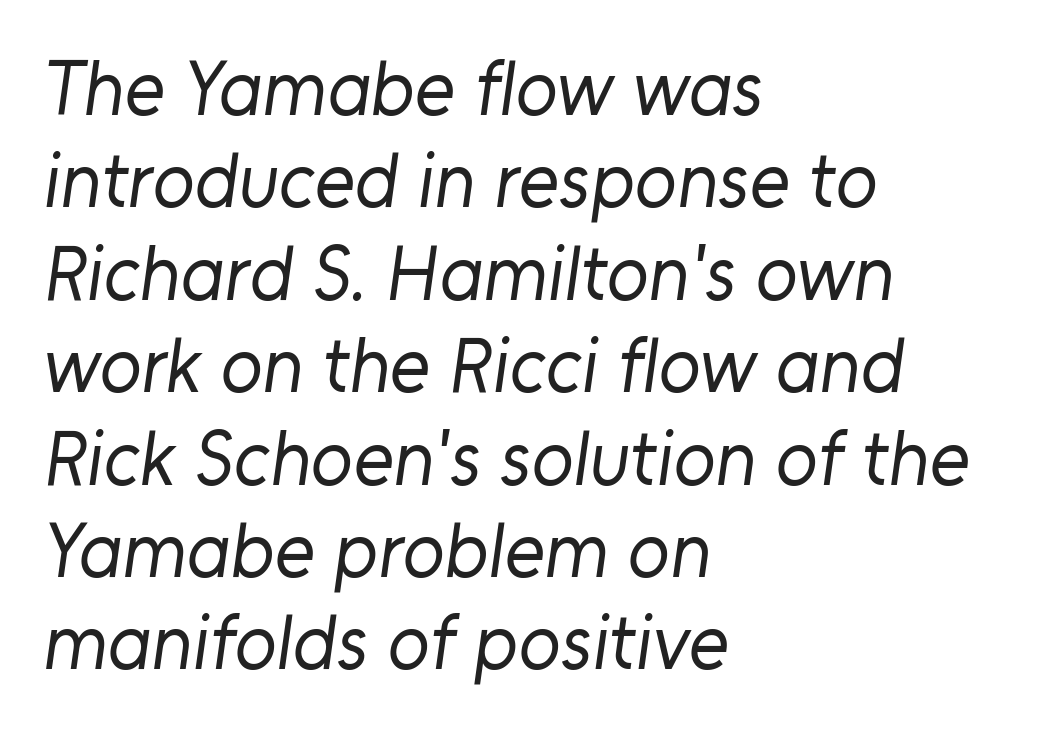
The letters advance in unequal steps, a hallmark of proportional type. Tracking here is standard; glyphs follow each other at the usual distance. Decoration check: the copy has no underline. Check where the strokes stop: nothing finishes them off — pure sans. Does the copy run flush right? No — it runs flush left. Unbolded letterforms with no extra heft.
